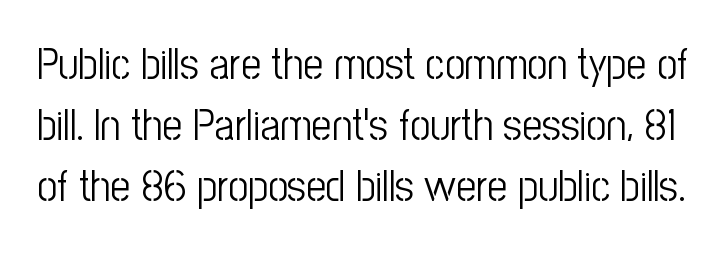
The area under the type is left untouched. You can tell it's not italic because the verticals are truly vertical. Proportional: the letters do not fall into vertical columns. The passage shown is not bold in any degree.
